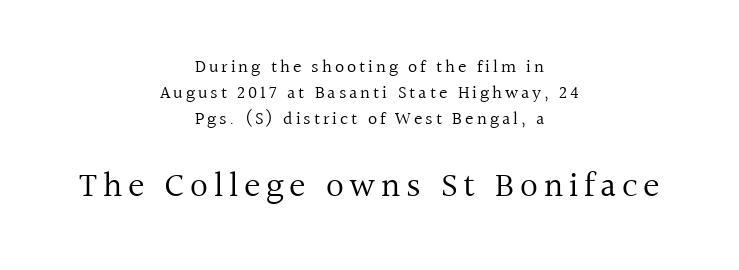
Stem width sits at or under what a default text font uses. The face used here appears at its bigger size in the lower chunk. Has an underline been added? It has not. Typeset on center — no edge is straight.
